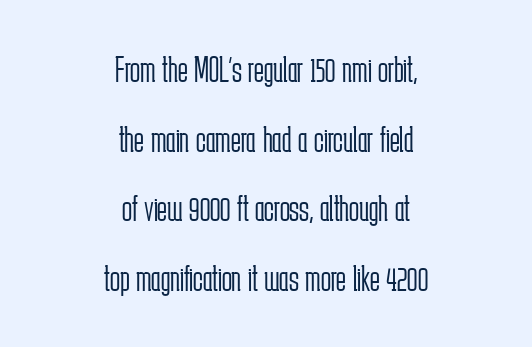
The image shows 37 px light, condensed sans-serif type, upright; set centered, line spacing 1.88x, normal letter spacing, not underlined; low stroke contrast and a medium x-height.
